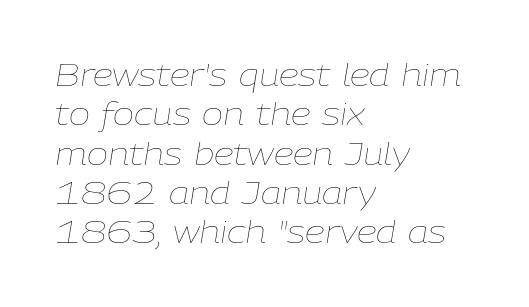
The image shows 32 px thin type, italic (leaning right); set left-aligned, line spacing 1.23x, normal letter spacing, not underlined; low stroke contrast and a medium x-height.
